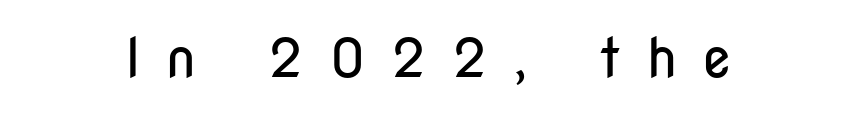
{"serif": "no", "italic": "no", "bold": "no", "weight": "regular", "width": "condensed", "stroke_contrast": "low", "x_height": "medium", "monospaced": "no", "underline": "no", "letter_spacing": "wide", "letter_spacing_em": 0.47, "glyph_px": 54}
